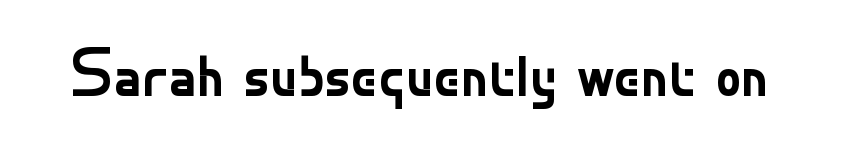
Q: Is the text bold? A: No.
Q: Is the text italic (slanted)? A: No, it is upright.
Q: Is the typeface a serif or a sans-serif typeface? A: Sans-serif.
Q: Is the text underlined? A: No.
Q: Is the spacing between letters normal or unusually wide? A: Normal.
Q: Width (condensed, normal, or wide)? A: Normal.
Q: Stroke contrast? A: Low.
Q: x-height? A: Small.
Q: Monospaced? A: No.
